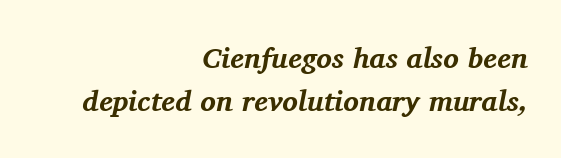
Every row of glyphs terminates at an identical x-position on the right. The type family on display is of the serif kind. This sample uses an oblique cut, with every glyph tilted off the vertical. Beneath every word, the page is bare. Note the varied advance widths — an 'i' is clearly narrower than an 'm'. Honestly, the letter spacing is just normal — you wouldn't notice it.
